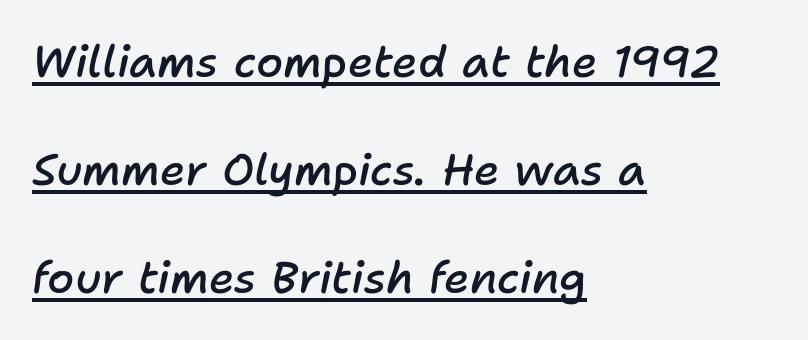
Between one letter and the next there's only the usual sliver of space. Posture: slanted. Visually the block forms a straight wall on the left and a jagged coastline on the right. The sample's only ornament is a line tracing under the words. As a designer I'd log this as weight 600, semibold.
